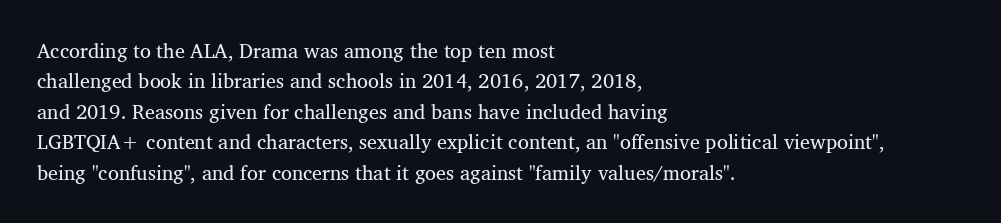
{"italic": "no", "underline": "no", "align": "left", "line_spacing": "normal", "line_spacing_ratio": 1.52, "letter_spacing": "normal", "letter_spacing_em": 0.0, "glyph_px": 20}
